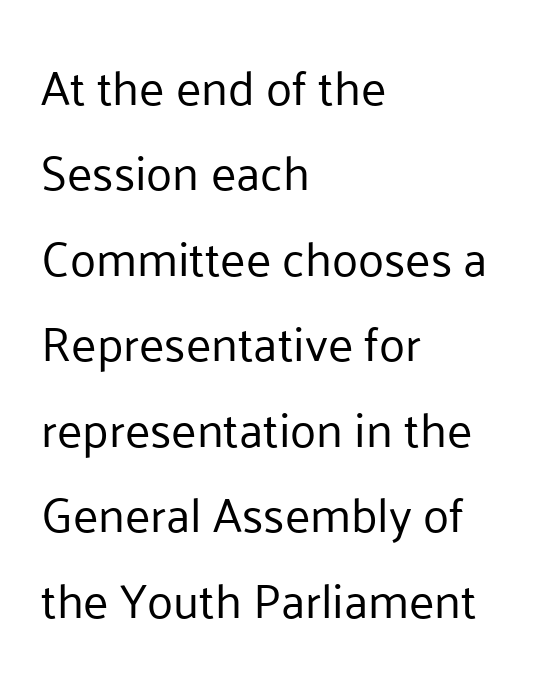
Q: Is the text bold? A: No.
Q: Is the text italic (slanted)? A: No, it is upright.
Q: Is the typeface a serif or a sans-serif typeface? A: Sans-serif.
Q: Is the text underlined? A: No.
Q: How is the paragraph aligned? A: Left-aligned.
Q: Is the spacing between letters normal or unusually wide? A: Normal.
Q: Width (condensed, normal, or wide)? A: Normal.
Q: Stroke contrast? A: Low.
Q: x-height? A: Medium.
Q: Monospaced? A: No.
